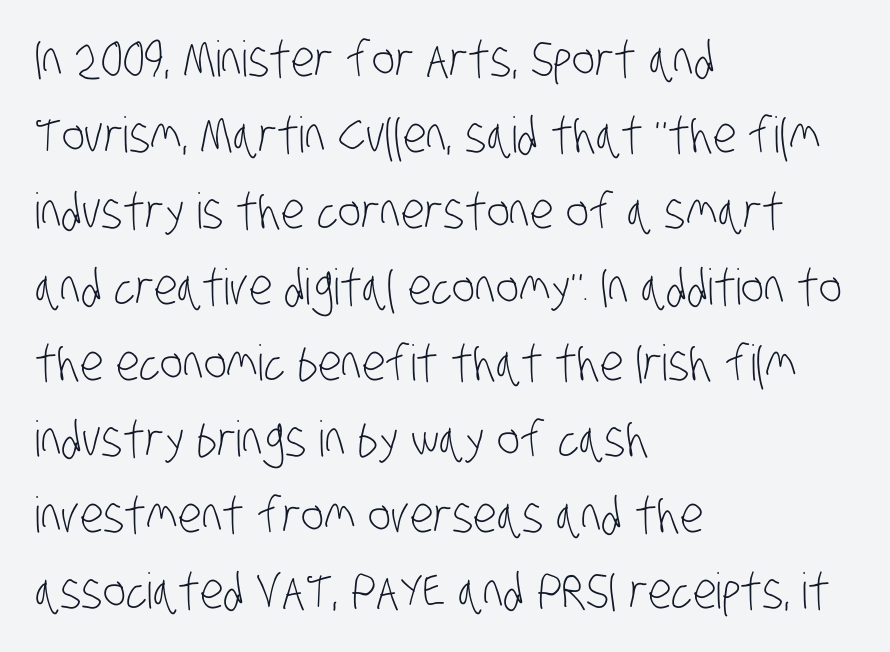
Q: Is the text bold? A: No.
Q: Is the typeface a serif or a sans-serif typeface? A: Sans-serif.
Q: Is the text underlined? A: No.
Q: How is the paragraph aligned? A: Left-aligned.
Q: Is the spacing between letters normal or unusually wide? A: Normal.
Q: Is the spacing between lines tight, normal or loose? A: Normal.
Q: Width (condensed, normal, or wide)? A: Condensed.
Q: Stroke contrast? A: Low.
Q: x-height? A: Large.
Q: Monospaced? A: No.
